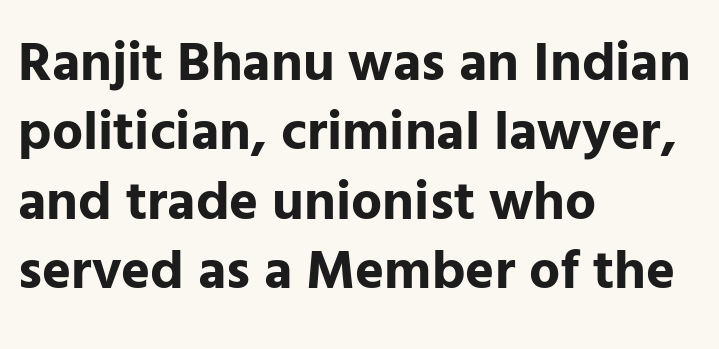
Q: Is the text bold? A: Yes.
Q: Is the text italic (slanted)? A: No, it is upright.
Q: Is the typeface a serif or a sans-serif typeface? A: Sans-serif.
Q: Is the text underlined? A: No.
Q: How is the paragraph aligned? A: Left-aligned.
Q: Is the spacing between letters normal or unusually wide? A: Normal.
Q: Is the spacing between lines tight, normal or loose? A: Normal.
Q: Width (condensed, normal, or wide)? A: Normal.
Q: Stroke contrast? A: Low.
Q: x-height? A: Medium.
Q: Monospaced? A: No.
